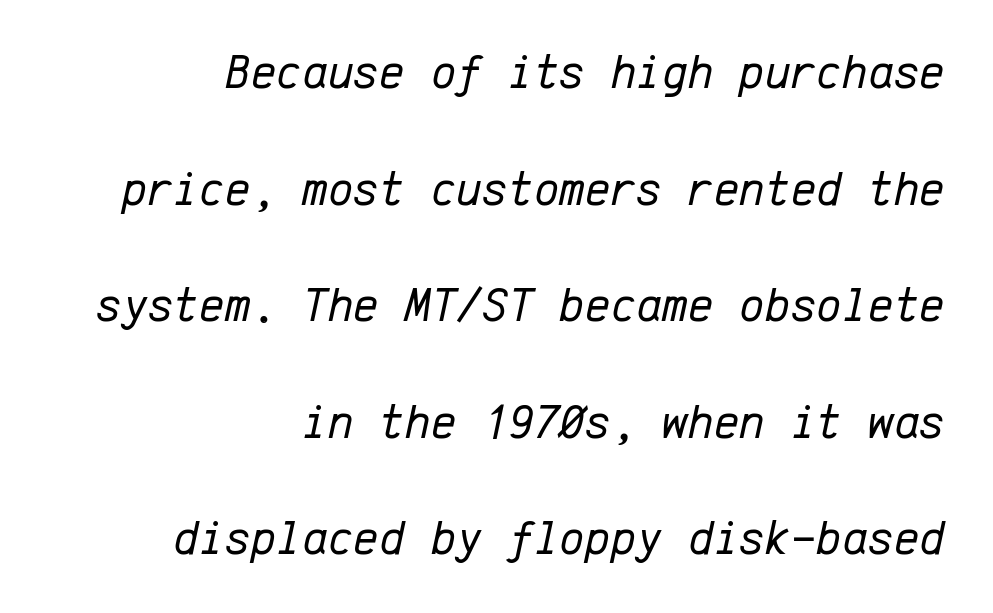
{"italic": "yes", "lean": "right", "slant_degrees": 12, "bold": "no", "weight": "regular", "width": "normal", "stroke_contrast": "low", "x_height": "medium", "monospaced": "yes", "underline": "no", "align": "right", "line_spacing": "loose", "line_spacing_ratio": 2.38, "letter_spacing": "normal", "letter_spacing_em": 0.0, "glyph_px": 49}
